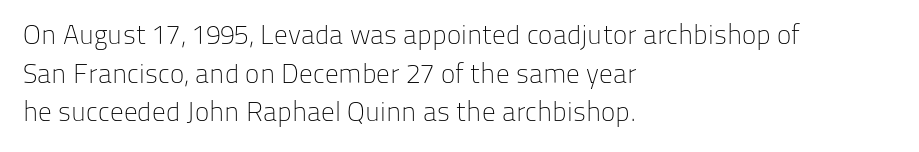
Q: Is the text bold? A: No.
Q: Is the text italic (slanted)? A: No, it is upright.
Q: Is the text underlined? A: No.
Q: How is the paragraph aligned? A: Left-aligned.
Q: Is the spacing between letters normal or unusually wide? A: Normal.
Q: Is the spacing between lines tight, normal or loose? A: Normal.
